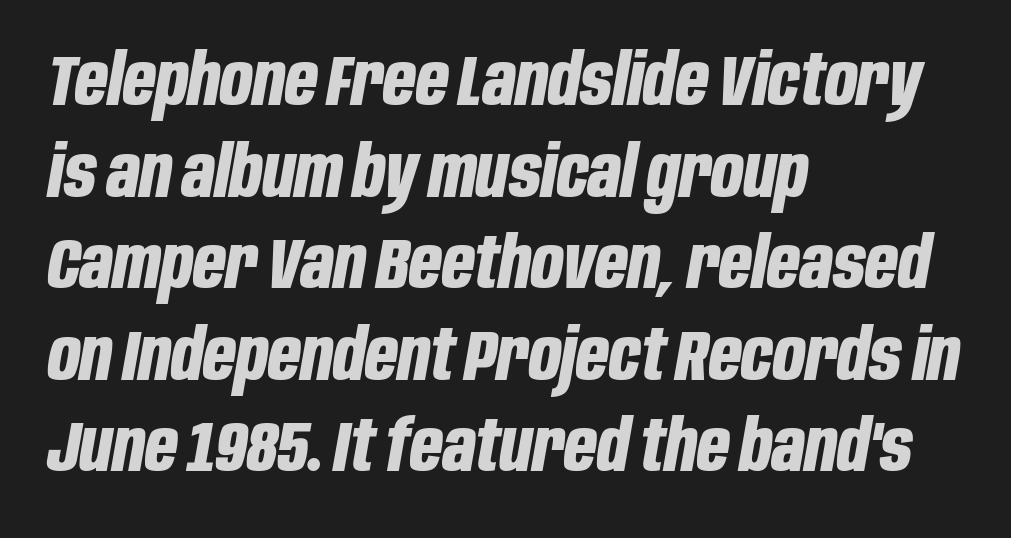
The image shows 71 px bold, condensed type, italic (leaning right); set left-aligned, normal line spacing (1.29x), normal letter spacing, not underlined; low stroke contrast and a large x-height.
